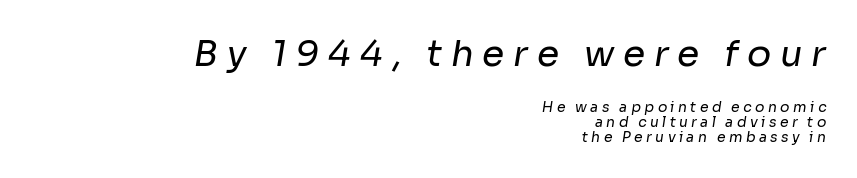
The image shows 36 px regular-weight sans-serif type; set right-aligned, tight line spacing (1.06x), unusually wide letter spacing (+0.24 em), not underlined; the first (top) block is 2.57x larger; low stroke contrast and a medium x-height.
